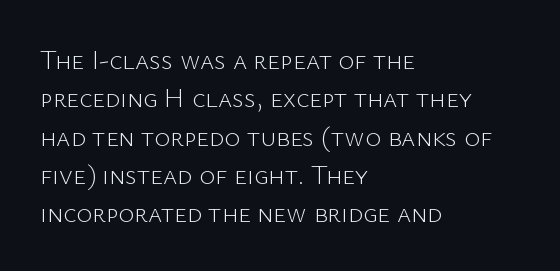
{"italic": "no", "bold": "no", "underline": "no", "align": "left", "line_spacing": "normal", "line_spacing_ratio": 1.42, "letter_spacing": "normal", "letter_spacing_em": 0.0, "glyph_px": 27}
